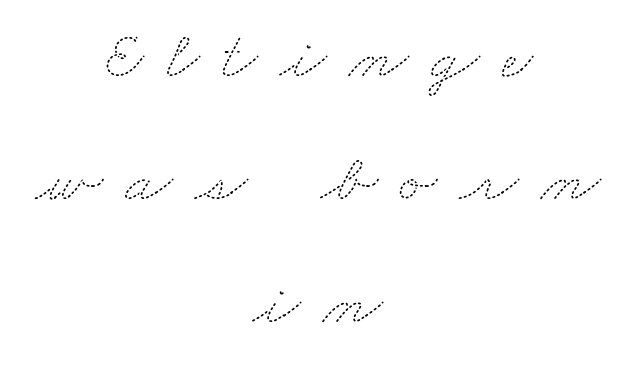
Decoration check: the copy has no underline. A light-to-regular cut is what we see here. The gaps between neighbouring characters are conspicuously large. Reading down the block, each line starts at a different indent, mirrored at its end. Character widths vary here, with narrow letters taking less room than wide ones.
